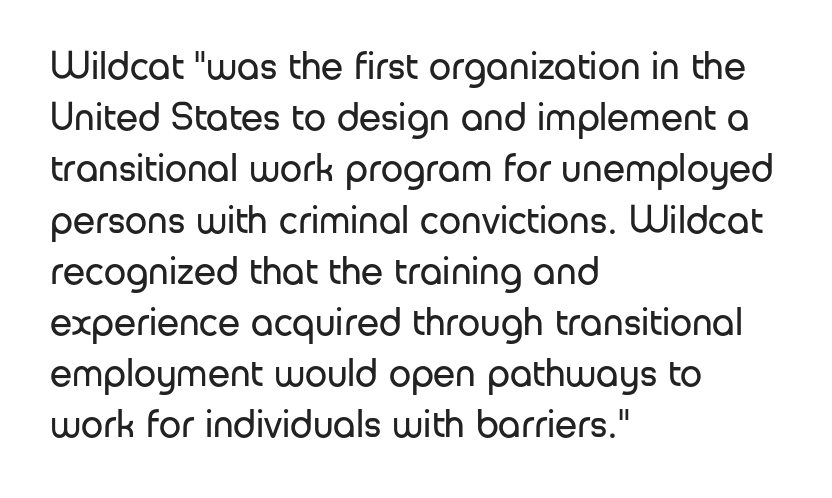
{"serif": "no", "italic": "no", "bold": "no", "weight": "regular", "width": "normal", "stroke_contrast": "low", "x_height": "medium", "monospaced": "no", "underline": "no", "align": "left", "line_spacing": "normal", "line_spacing_ratio": 1.28, "letter_spacing": "normal", "letter_spacing_em": 0.0, "glyph_px": 40}
